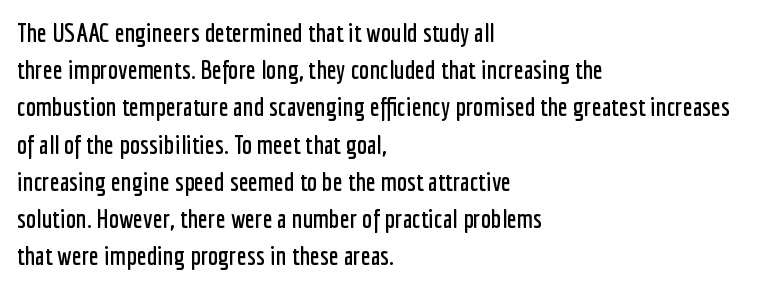
The image shows 26 px text type, upright; set left-aligned, normal line spacing (1.43x), normal letter spacing, not underlined.
